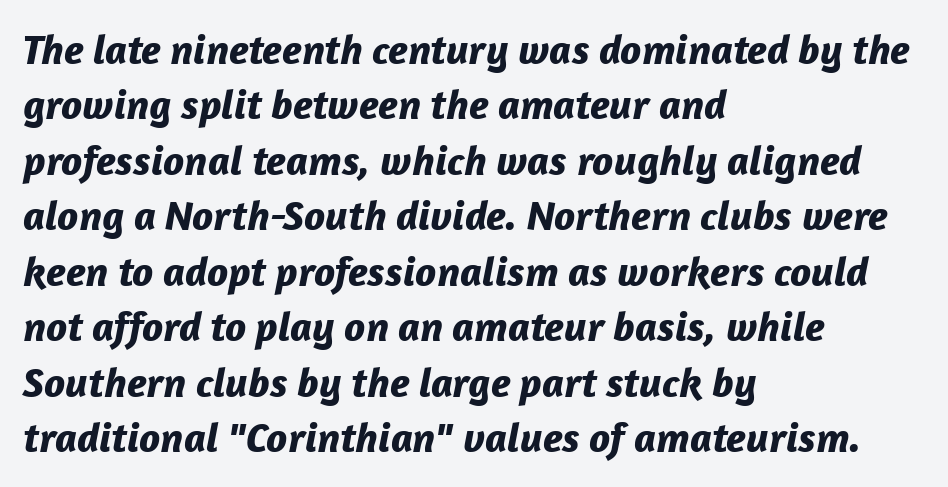
Q: Is the text bold? A: Yes.
Q: Is the text italic (slanted)? A: Yes, it leans right by about 12 degrees.
Q: Is the text underlined? A: No.
Q: How is the paragraph aligned? A: Left-aligned.
Q: Is the spacing between letters normal or unusually wide? A: Normal.
Q: Is the spacing between lines tight, normal or loose? A: Normal.
Q: Width (condensed, normal, or wide)? A: Normal.
Q: Stroke contrast? A: Low.
Q: x-height? A: Medium.
Q: Monospaced? A: No.
